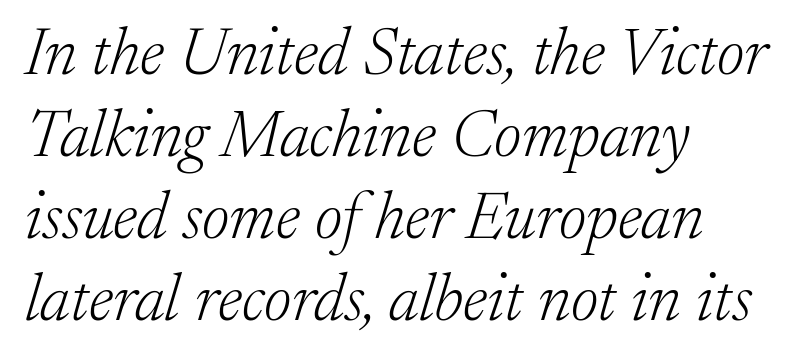
The face used here is proportionally spaced, like ordinary book or web type. You can tell it's italic because the verticals aren't actually vertical. You can tell from the footed stems that serif type was used. The typesetter chose a ragged-right arrangement here.
